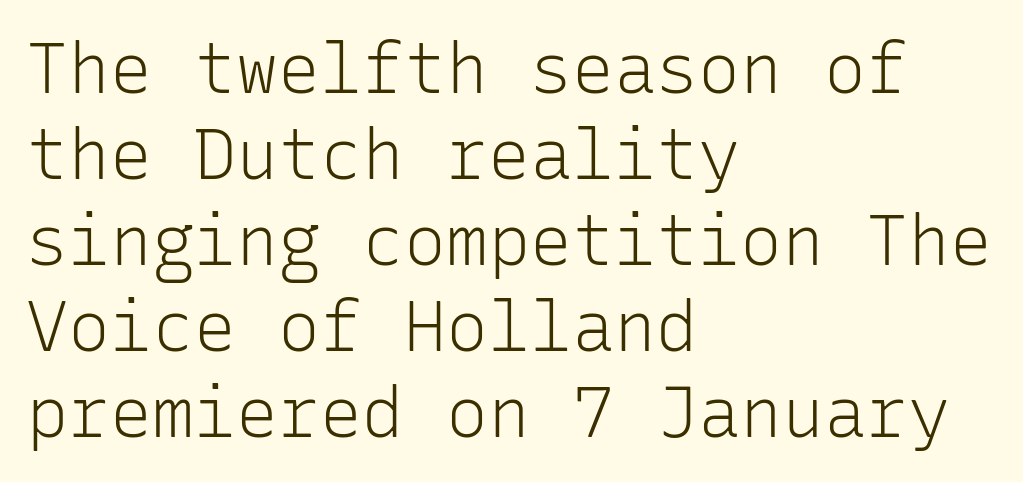
Q: Is the text bold? A: No.
Q: Is the text italic (slanted)? A: No, it is upright.
Q: Is the typeface a serif or a sans-serif typeface? A: Sans-serif.
Q: Is the text underlined? A: No.
Q: How is the paragraph aligned? A: Left-aligned.
Q: Is the spacing between letters normal or unusually wide? A: Normal.
Q: Width (condensed, normal, or wide)? A: Normal.
Q: Stroke contrast? A: Low.
Q: x-height? A: Medium.
Q: Monospaced? A: Yes.
